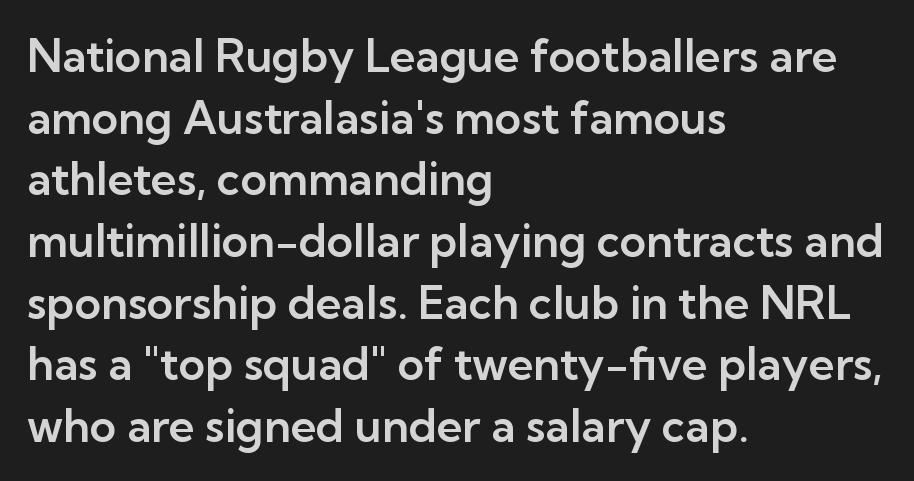
The image shows 45 px sans-serif type, upright; set left-aligned, normal line spacing (1.37x), normal letter spacing, not underlined; low stroke contrast and a medium x-height.
